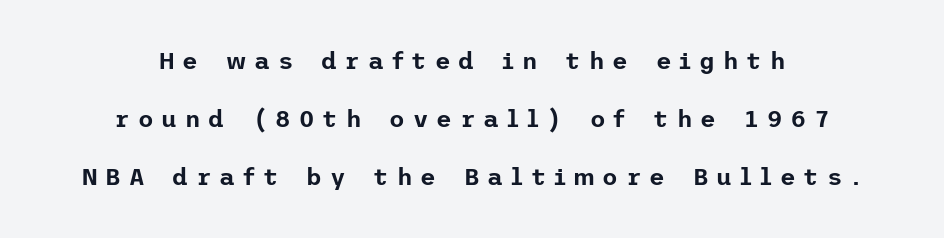
One glance says open: line gaps are wider than usual. Quick note: not italic, upright. Any mark beneath the type? The region is blank. Tracking value appears strongly positive — letters spread wide. These lines are centered, leaving both edges ragged.
